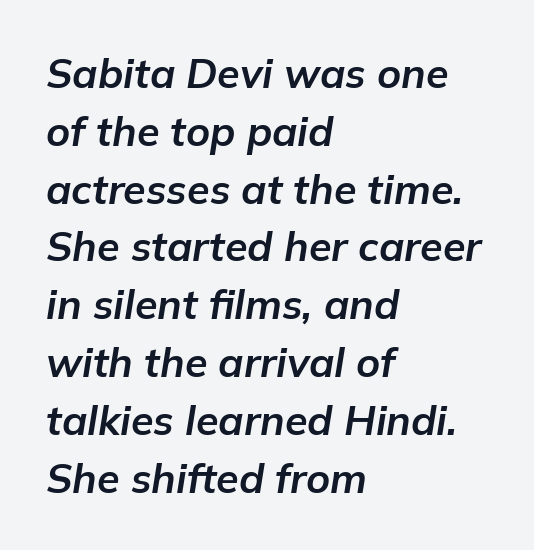
{"italic": "yes", "lean": "right", "slant_degrees": 9, "bold": "yes", "weight": "bold", "width": "normal", "stroke_contrast": "low", "x_height": "medium", "monospaced": "no", "underline": "no", "align": "left", "line_spacing": "normal", "line_spacing_ratio": 1.41, "letter_spacing": "normal", "letter_spacing_em": 0.0, "glyph_px": 41}
